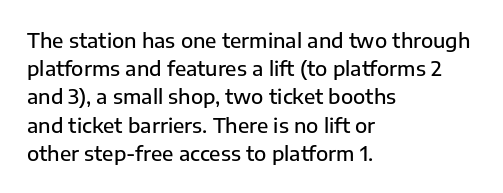
{"italic": "no", "bold": "semi", "underline": "no", "align": "left", "line_spacing": "normal", "line_spacing_ratio": 1.41, "letter_spacing": "normal", "letter_spacing_em": 0.0, "glyph_px": 20}
